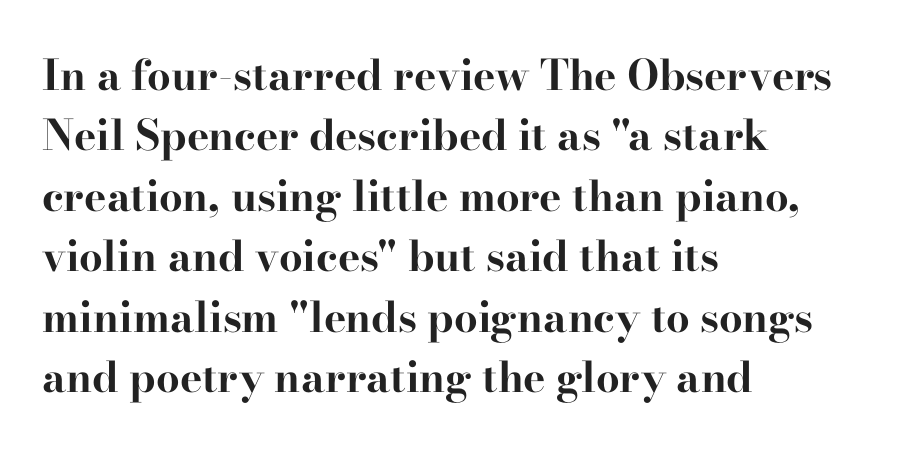
The image shows 42 px bold, wide serif type, upright; set left-aligned, normal line spacing (1.44x), normal letter spacing, not underlined; high stroke contrast and a small x-height.
